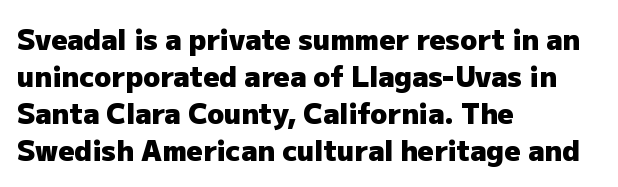
The image shows 28 px heavy sans-serif type, upright; set left-aligned, normal line spacing (1.32x), normal letter spacing, not underlined; low stroke contrast and a medium x-height.
